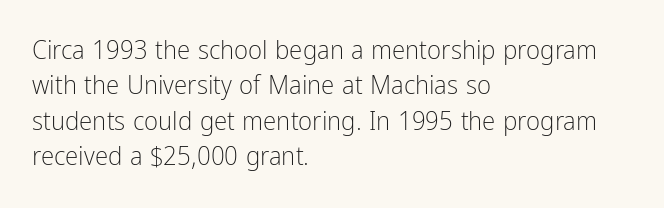
Line beginnings align vertically; line endings do not. The typography opts for an upright posture over an oblique one. Baseline-to-baseline distance is the conventional proportion of letter height. The characters are drawn with everyday or finer stroke widths. Here the glyphs are tracked normally, forming tight word shapes.
